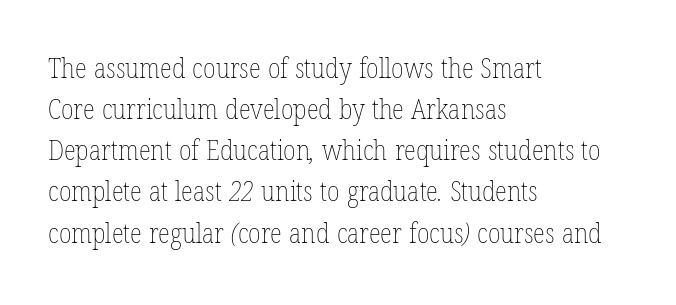
Q: Is the text bold? A: No.
Q: Is the text underlined? A: No.
Q: How is the paragraph aligned? A: Left-aligned.
Q: Is the spacing between letters normal or unusually wide? A: Normal.
Q: Is the spacing between lines tight, normal or loose? A: Normal.
Q: Width (condensed, normal, or wide)? A: Condensed.
Q: Stroke contrast? A: Low.
Q: x-height? A: Medium.
Q: Monospaced? A: No.
